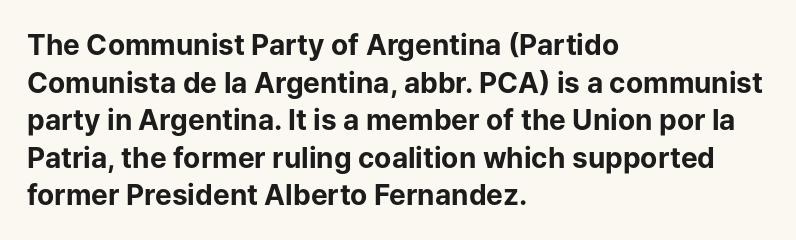
{"serif": "no", "italic": "no", "bold": "yes", "weight": "bold", "width": "normal", "stroke_contrast": "low", "x_height": "medium", "monospaced": "no", "underline": "no", "align": "left", "line_spacing": "normal", "line_spacing_ratio": 1.34, "letter_spacing": "normal", "letter_spacing_em": 0.0, "glyph_px": 28}
